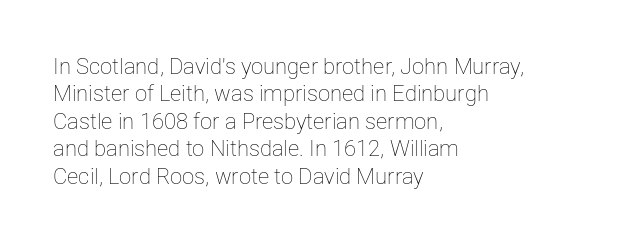
Counters stay open thanks to moderate or lighter strokes. All the whitespace from short lines collects on the right. Normally led — the rows are evenly, conventionally spaced. The glyphs are unaccompanied by any horizontal stroke below them.
